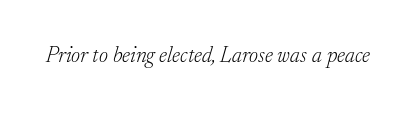
The image shows 22 px text type, italic (leaning right); set normal letter spacing, not underlined.
